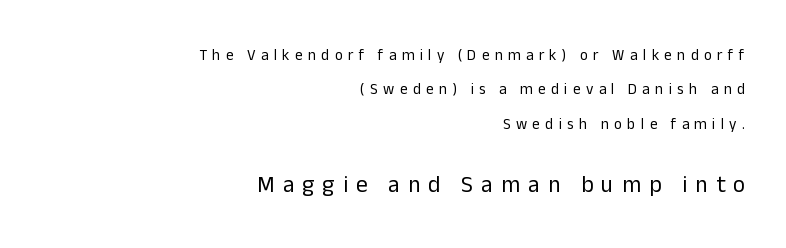
{"italic": "no", "bold": "no", "underline": "no", "align": "right", "line_spacing": "loose", "line_spacing_ratio": 2.3, "letter_spacing": "wide", "letter_spacing_em": 0.36, "larger_block": "second", "size_ratio": 1.53, "glyph_px": 23}
